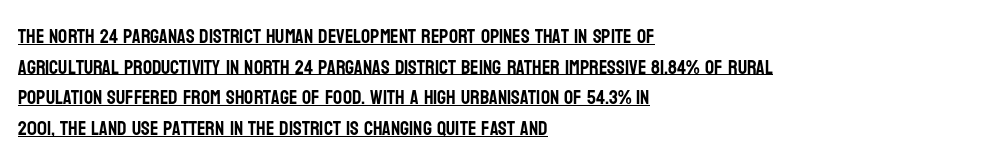
If you drew a line through each stem, it would be perfectly vertical. Honestly, the underline is the first thing you notice here. The letterforms sit shoulder to shoulder at normal distance. Regular leading. In CSS terms this would be text-align: left.
